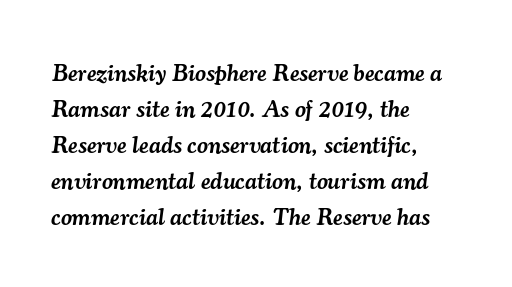
{"italic": "yes", "lean": "right", "slant_degrees": 7, "bold": "semi", "underline": "no", "align": "left", "line_spacing": "normal", "line_spacing_ratio": 1.5, "letter_spacing": "normal", "letter_spacing_em": 0.0, "glyph_px": 24}
